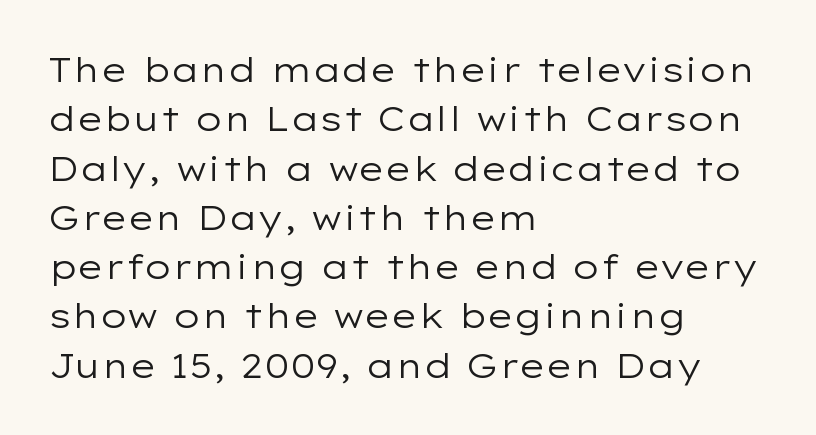
Q: Is the text bold? A: No.
Q: Is the text italic (slanted)? A: No, it is upright.
Q: Is the typeface a serif or a sans-serif typeface? A: Sans-serif.
Q: Is the text underlined? A: No.
Q: How is the paragraph aligned? A: Left-aligned.
Q: Is the spacing between letters normal or unusually wide? A: Normal.
Q: Is the spacing between lines tight, normal or loose? A: Normal.
Q: Width (condensed, normal, or wide)? A: Wide.
Q: Stroke contrast? A: Low.
Q: x-height? A: Medium.
Q: Monospaced? A: No.
